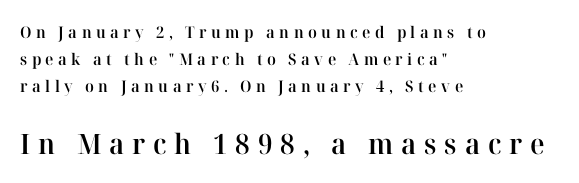
Q: Is the text bold? A: Semi-bold.
Q: Is the text italic (slanted)? A: No, it is upright.
Q: Is the typeface a serif or a sans-serif typeface? A: Serif.
Q: Is the text underlined? A: No.
Q: How is the paragraph aligned? A: Left-aligned.
Q: Is the spacing between letters normal or unusually wide? A: Unusually wide.
Q: Is the spacing between lines tight, normal or loose? A: Normal.
Q: Which block of text is set in a larger size, the first (top) or the second (bottom)? A: The second (bottom) one.
Q: Width (condensed, normal, or wide)? A: Normal.
Q: Stroke contrast? A: High.
Q: x-height? A: Medium.
Q: Monospaced? A: No.
